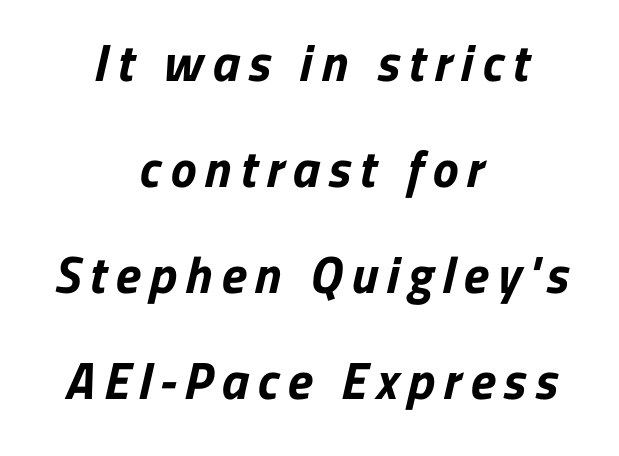
Leading: increased. Check the space under the baseline: it is left empty. Note the varied advance widths — an 'i' is clearly narrower than an 'm'. In terms of letterform style, serifs are entirely absent.
